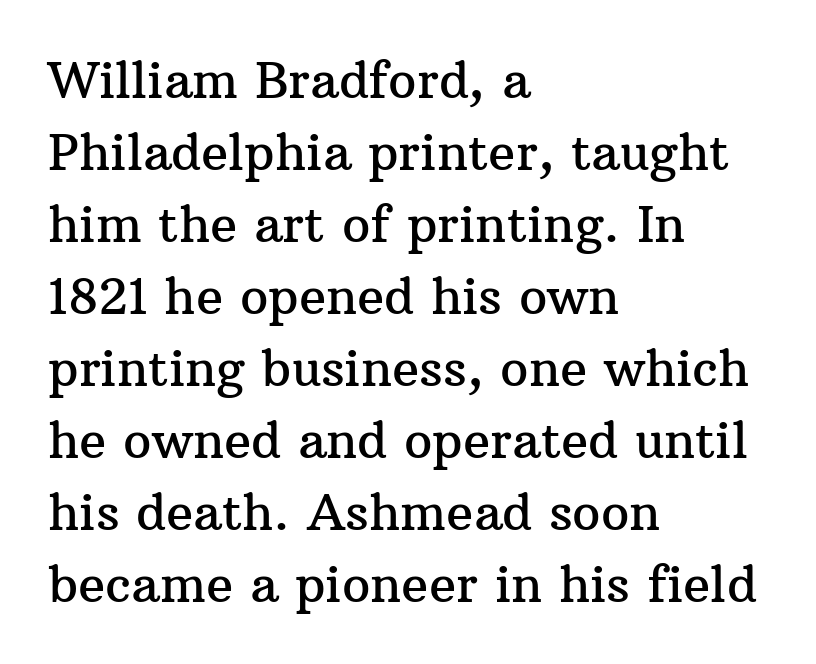
The image shows 50 px serif type, upright; set left-aligned, normal line spacing (1.44x), normal letter spacing, not underlined; medium stroke contrast and a medium x-height.
